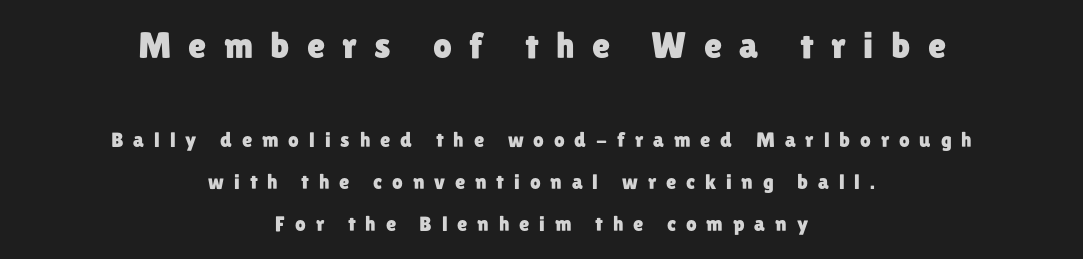
Q: Is the text italic (slanted)? A: No, it is upright.
Q: Is the typeface a serif or a sans-serif typeface? A: Sans-serif.
Q: Is the text underlined? A: No.
Q: How is the paragraph aligned? A: Centered.
Q: Is the spacing between letters normal or unusually wide? A: Unusually wide.
Q: Is the spacing between lines tight, normal or loose? A: Loose.
Q: Which block of text is set in a larger size, the first (top) or the second (bottom)? A: The first (top) one.
Q: Width (condensed, normal, or wide)? A: Normal.
Q: Stroke contrast? A: Low.
Q: x-height? A: Medium.
Q: Monospaced? A: No.
